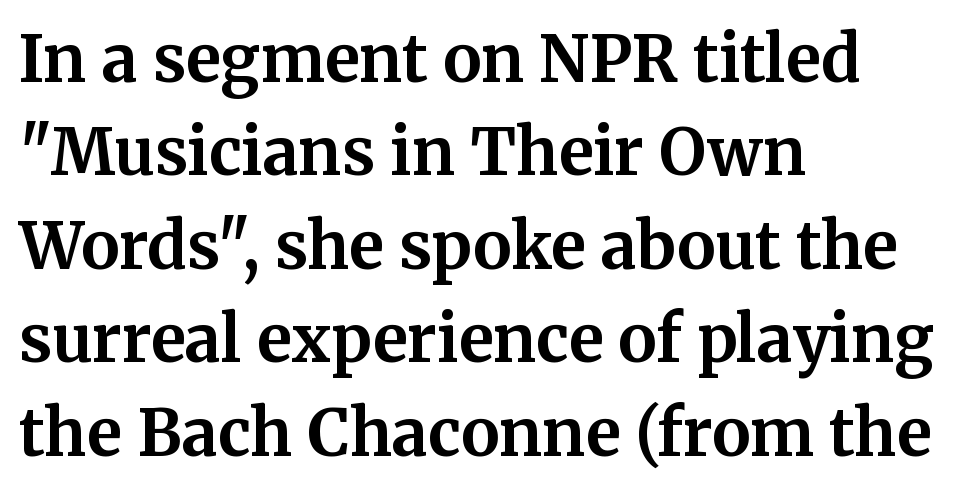
{"serif": "yes", "italic": "no", "bold": "yes", "weight": "bold", "width": "normal", "stroke_contrast": "medium", "x_height": "medium", "monospaced": "no", "underline": "no", "align": "left", "line_spacing": "normal", "line_spacing_ratio": 1.46, "letter_spacing": "normal", "letter_spacing_em": 0.0, "glyph_px": 64}
